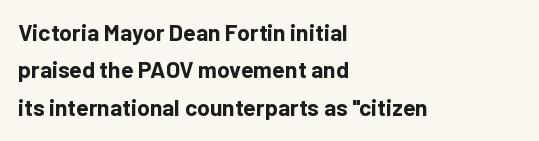
{"italic": "no", "bold": "yes", "underline": "no", "align": "left", "line_spacing": "normal", "line_spacing_ratio": 1.63, "letter_spacing": "normal", "letter_spacing_em": 0.0, "glyph_px": 23}
